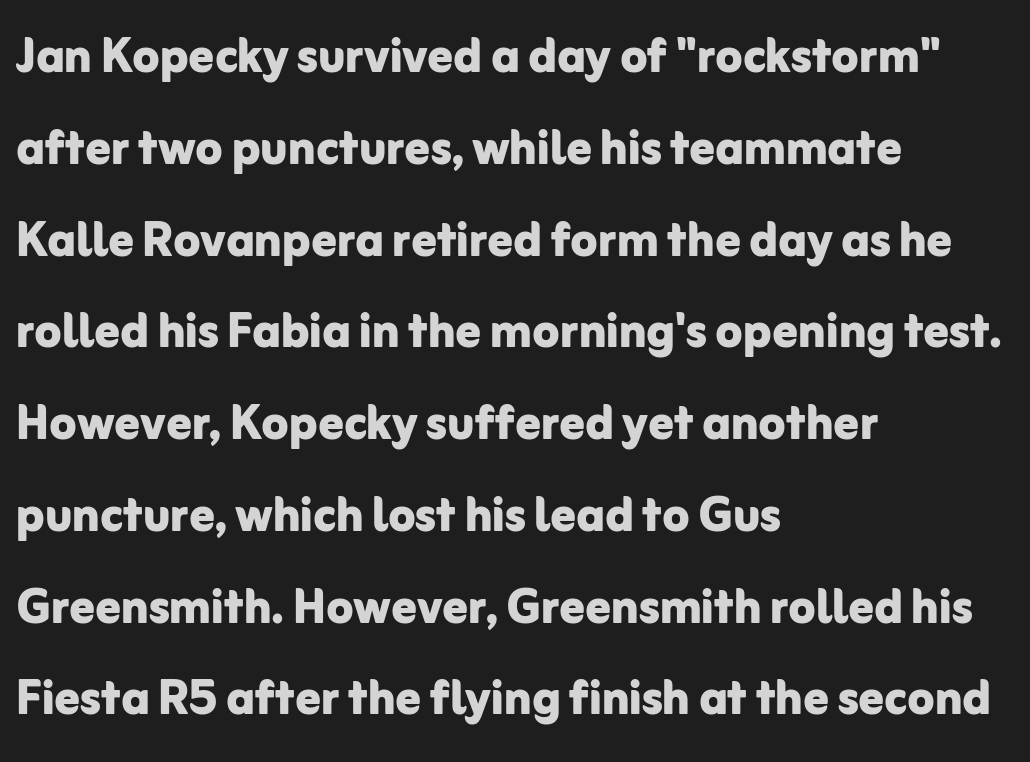
Think of a printed novel: that variable character pitch is what you see here. Interline gaps are of average width in this sample. The designer went with a sans here, leaving each stem footless. Posture: upright roman.
